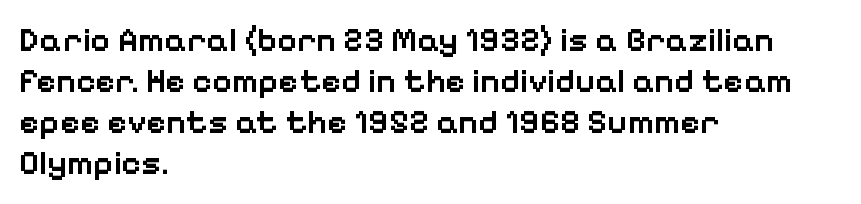
Q: Is the text bold? A: Semi-bold.
Q: Is the text italic (slanted)? A: No, it is upright.
Q: Is the typeface a serif or a sans-serif typeface? A: Sans-serif.
Q: Is the text underlined? A: No.
Q: How is the paragraph aligned? A: Left-aligned.
Q: Is the spacing between letters normal or unusually wide? A: Normal.
Q: Width (condensed, normal, or wide)? A: Normal.
Q: Stroke contrast? A: Low.
Q: x-height? A: Medium.
Q: Monospaced? A: No.
